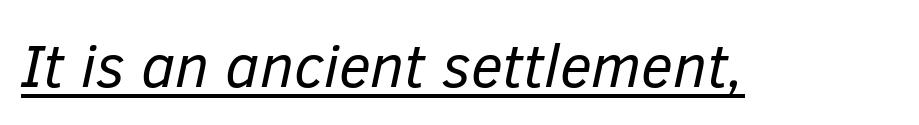
{"italic": "yes", "lean": "right", "slant_degrees": 12, "bold": "no", "weight": "regular", "width": "normal", "stroke_contrast": "low", "x_height": "medium", "monospaced": "no", "underline": "yes", "letter_spacing": "normal", "letter_spacing_em": 0.0, "glyph_px": 61}
